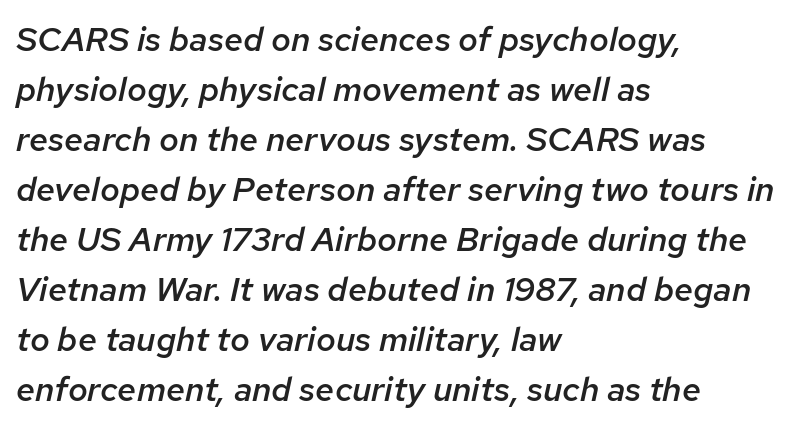
The image shows 34 px semibold type, italic (leaning right); set left-aligned, normal line spacing (1.47x), normal letter spacing, not underlined; low stroke contrast and a medium x-height.
